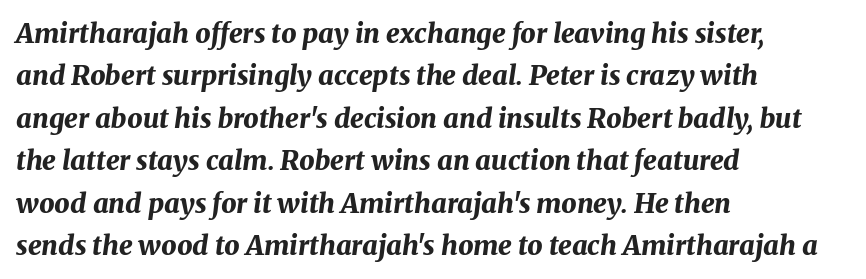
{"italic": "yes", "lean": "right", "slant_degrees": 8, "bold": "yes", "underline": "no", "align": "left", "line_spacing": "normal", "line_spacing_ratio": 1.57, "letter_spacing": "normal", "letter_spacing_em": 0.0, "glyph_px": 27}
